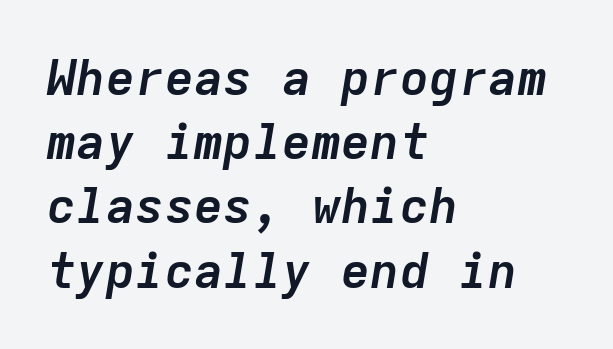
{"italic": "yes", "lean": "right", "slant_degrees": 9, "bold": "yes", "weight": "semibold", "width": "normal", "stroke_contrast": "low", "x_height": "medium", "monospaced": "yes", "underline": "no", "align": "left", "line_spacing": "normal", "line_spacing_ratio": 1.31, "letter_spacing": "normal", "letter_spacing_em": 0.0, "glyph_px": 49}
